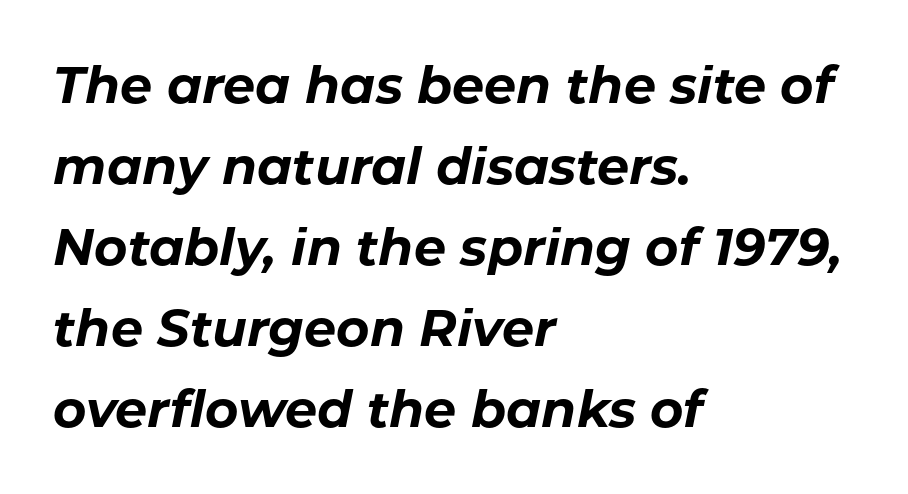
{"italic": "yes", "lean": "right", "slant_degrees": 11, "bold": "yes", "weight": "bold", "width": "normal", "stroke_contrast": "low", "x_height": "medium", "monospaced": "no", "underline": "no", "align": "left", "line_spacing": "normal", "line_spacing_ratio": 1.59, "letter_spacing": "normal", "letter_spacing_em": 0.0, "glyph_px": 51}
